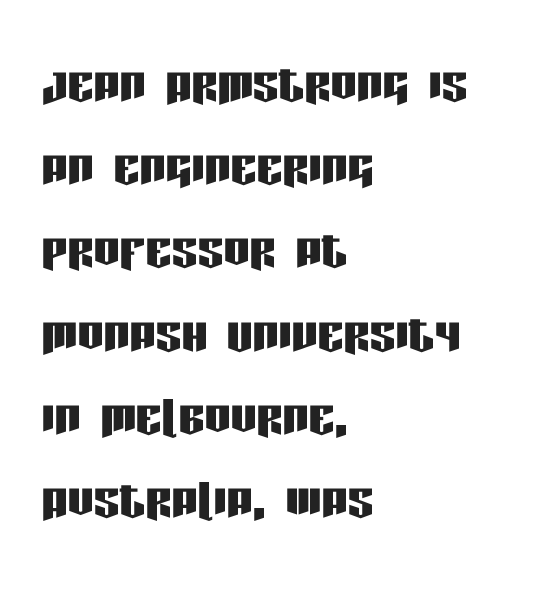
{"serif": "no", "italic": "no", "width": "condensed", "stroke_contrast": "low", "x_height": "large", "monospaced": "no", "underline": "no", "align": "left", "line_spacing": "normal", "line_spacing_ratio": 1.28, "letter_spacing": "normal", "letter_spacing_em": 0.0, "glyph_px": 65}
